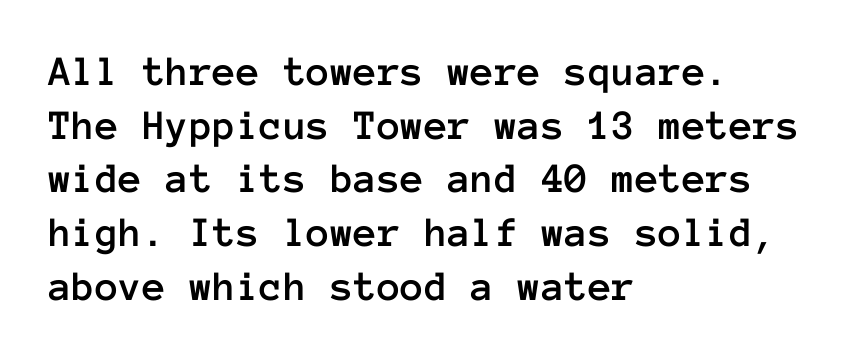
The text block is weighted toward the left margin, trailing off unevenly rightward. Here the designer chose a console-style face with uniform glyph widths. Tracking here is standard; glyphs follow each other at the usual distance. The gap between lines stays unmarked.
